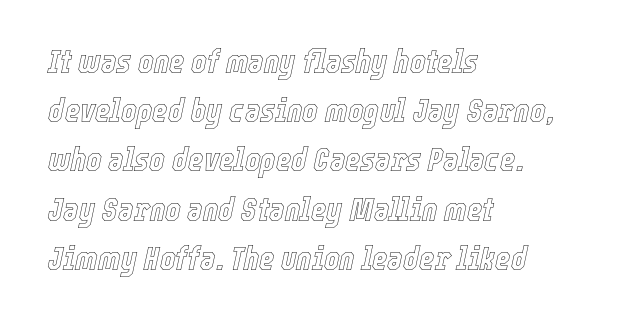
{"italic": "yes", "lean": "right", "slant_degrees": 12, "width": "condensed", "x_height": "medium", "monospaced": "no", "underline": "no", "align": "left", "line_spacing": "normal", "line_spacing_ratio": 1.49, "letter_spacing": "normal", "letter_spacing_em": 0.0, "glyph_px": 33}
